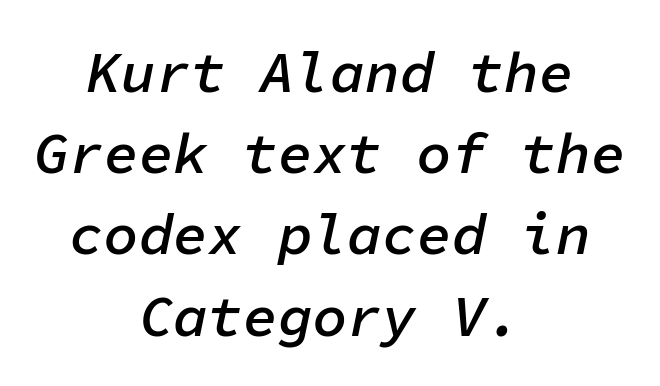
{"italic": "yes", "lean": "right", "slant_degrees": 11, "bold": "semi", "weight": "semibold", "width": "normal", "stroke_contrast": "low", "x_height": "medium", "monospaced": "yes", "underline": "no", "align": "center", "line_spacing": "normal", "line_spacing_ratio": 1.4, "letter_spacing": "normal", "letter_spacing_em": 0.0, "glyph_px": 58}
